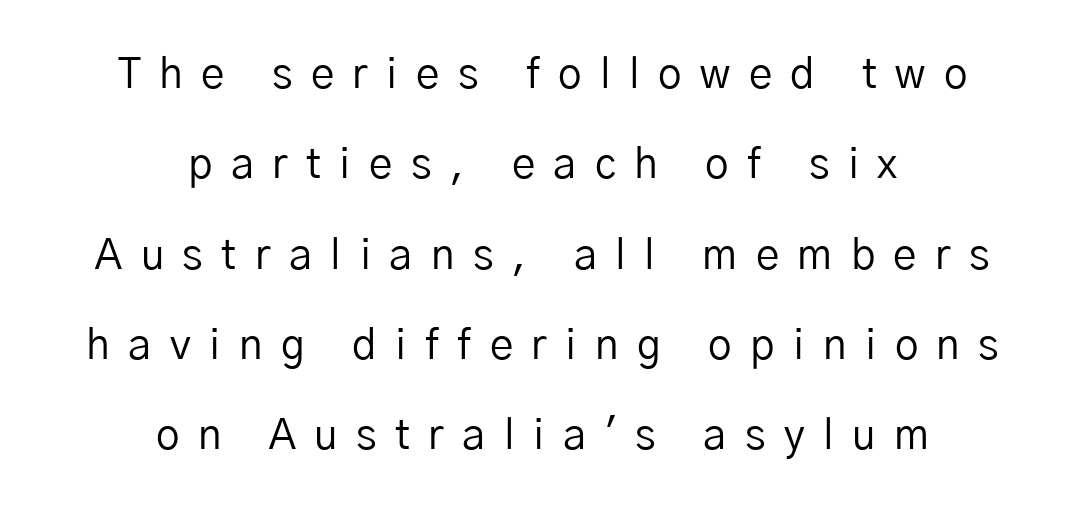
Notice how the stems are strictly vertical — no italics here. Observe the wide spacing: letters keep a clear distance from each other. Whoever set this chose breathing room over compactness in the vertical rhythm. Compared with a typical body face, this is equally light or lighter still. Character widths vary here, with narrow letters taking less room than wide ones.
